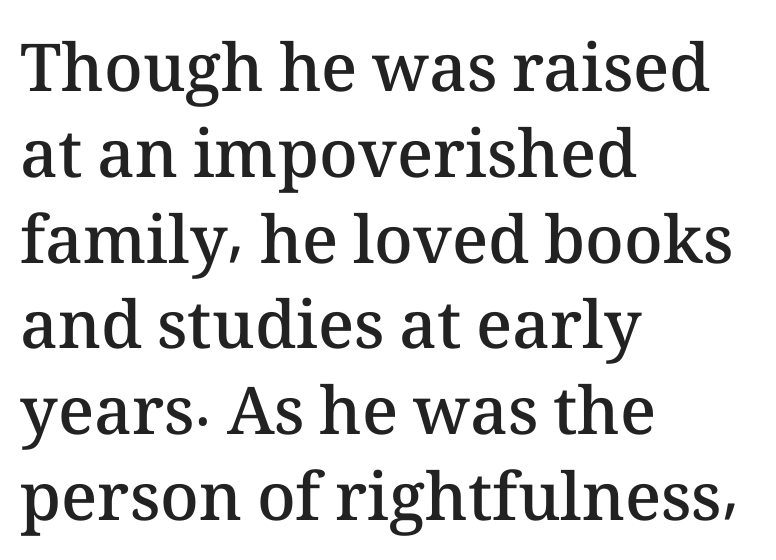
The image shows 66 px semibold type, upright; set left-aligned, normal line spacing (1.3x), normal letter spacing, not underlined; medium stroke contrast and a medium x-height.
